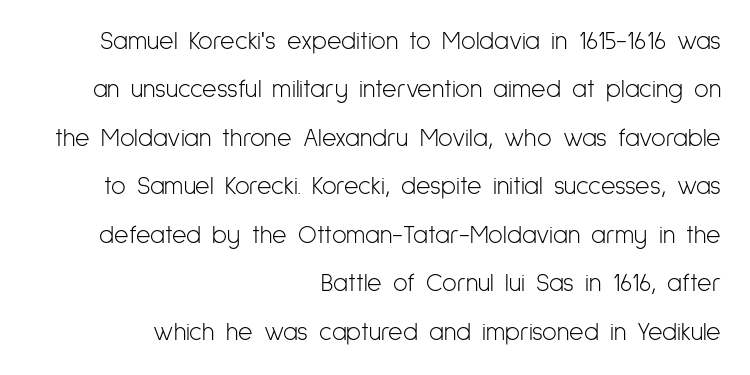
The image shows 25 px text type, upright; set right-aligned, loose line spacing (1.94x), normal letter spacing, not underlined.
